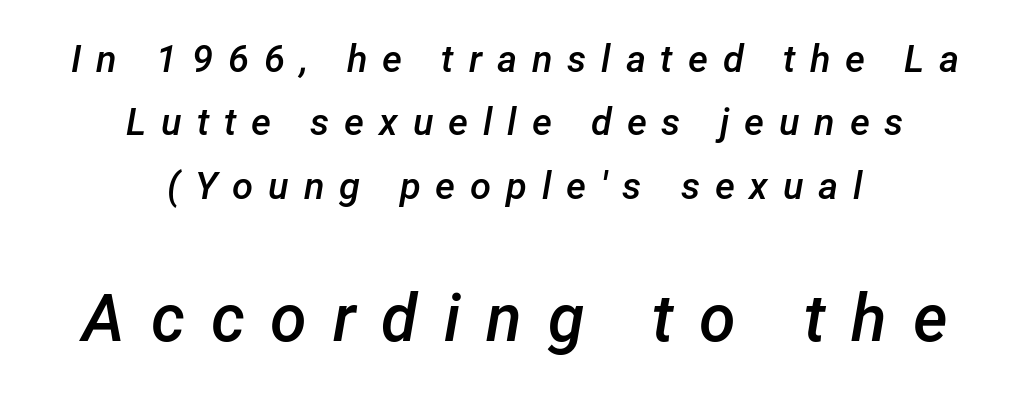
Each letter keeps its own natural width here, so spacing adapts to shape. Would a proofreader flag this as italicized? Yes. Bare-footed words on every line. These lines sit exactly where default settings would place them. Small over large — that's the arrangement of the two blocks here.
